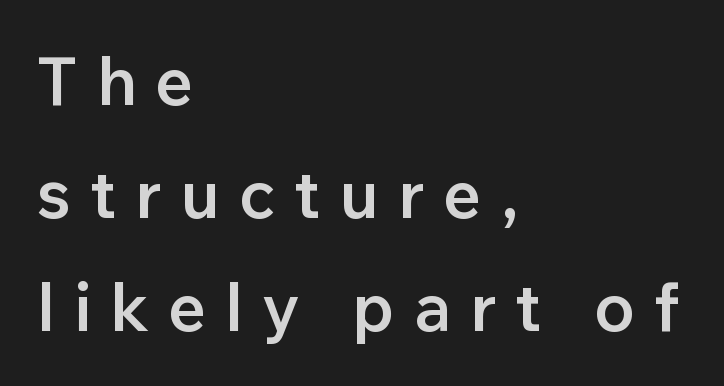
The image shows 67 px semibold sans-serif type, upright; set left-aligned, normal line spacing (1.69x), unusually wide letter spacing (+0.28 em), not underlined; low stroke contrast and a medium x-height.
